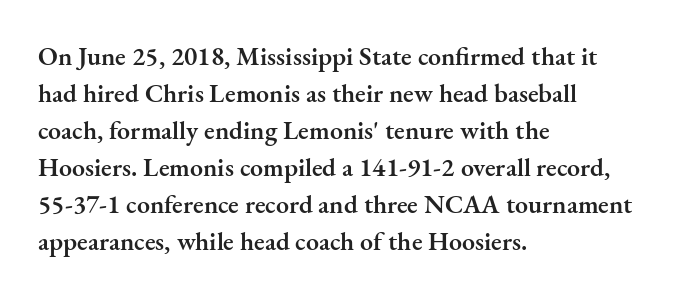
{"italic": "no", "bold": "semi", "underline": "no", "align": "left", "line_spacing": "normal", "line_spacing_ratio": 1.42, "letter_spacing": "normal", "letter_spacing_em": 0.0, "glyph_px": 26}
